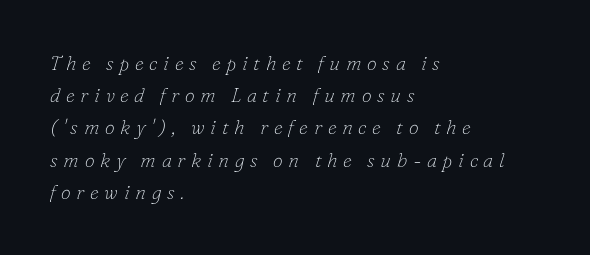
The face looks like a standard text weight, possibly lighter. An italicized treatment has been applied to the whole sample. The lines are quadded left. This rendering features lettering with no underline. One glance says typical: line gaps are just what's usual.
